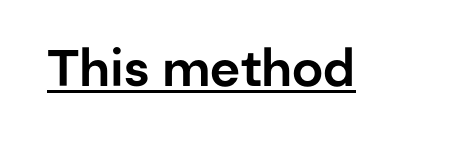
Q: Is the text italic (slanted)? A: No, it is upright.
Q: Is the typeface a serif or a sans-serif typeface? A: Sans-serif.
Q: Is the text underlined? A: Yes.
Q: Is the spacing between letters normal or unusually wide? A: Normal.
Q: Width (condensed, normal, or wide)? A: Normal.
Q: Stroke contrast? A: Low.
Q: x-height? A: Medium.
Q: Monospaced? A: No.
